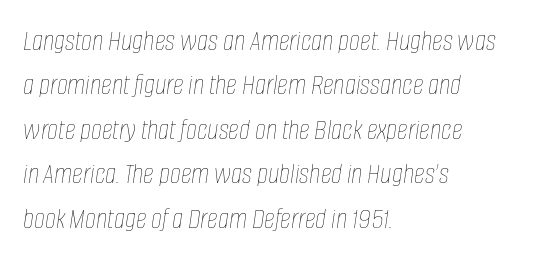
In terms of posture, this sample is oblique. Normally led — the rows are evenly, conventionally spaced. Unbolded letterforms with no extra heft. Clear beneath every line of the passage. This sample uses plain, unmodified letter spacing. Here the designer chose a conventional face with non-uniform glyph widths.
